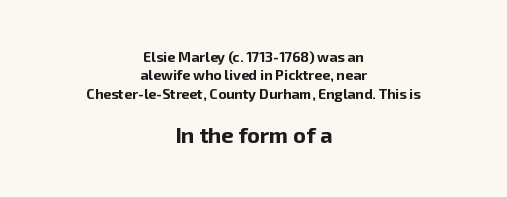
In CSS terms this would be text-align: center. Descenders hang freely into open space. Style check: upright. The passage shown has conventional tracking throughout. Vertical spacing — default. This layout puts the modest block above and the oversized block below.
